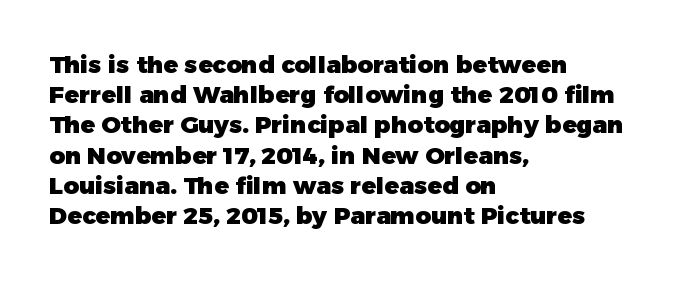
The ragged edge is on the right, which tells us the setting is flush left. The space beneath each line is pristine and unruled. This rendering leaves character spacing at its baseline value. The passage shown stacks its lines at a standard gap. Italic? Not at all — the glyphs are vertical. Emphasis by weight is at full strength: bold.
